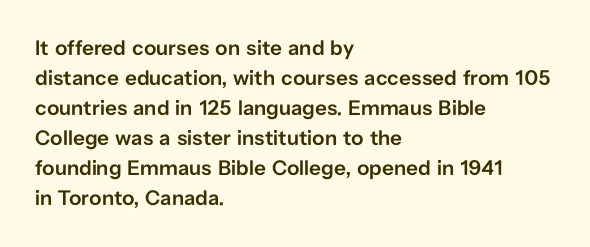
The image shows 21 px text type, upright; set left-aligned, normal line spacing (1.43x), normal letter spacing, not underlined.
